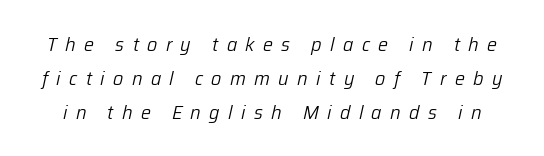
The image shows 20 px text type, italic (leaning right); set normal line spacing (1.7x), unusually wide letter spacing (+0.42 em), not underlined.
